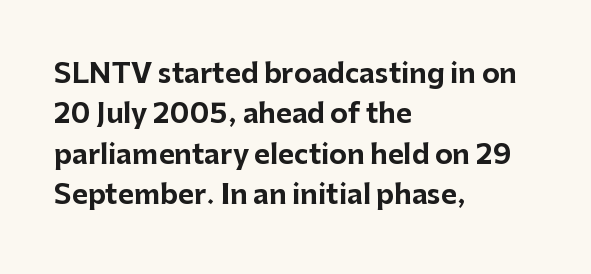
{"italic": "no", "bold": "yes", "underline": "no", "align": "left", "line_spacing": "normal", "line_spacing_ratio": 1.5, "letter_spacing": "normal", "letter_spacing_em": 0.0, "glyph_px": 27}
